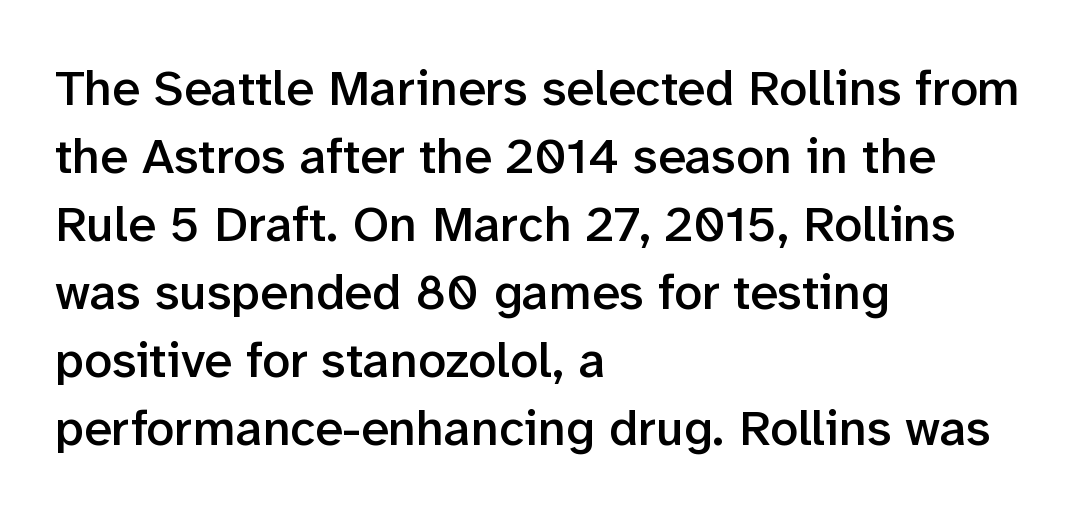
Typesetter's note: demi weight, one step under bold. Proportional: the letters do not fall into vertical columns. Honestly, the letter spacing is just normal — you wouldn't notice it. Whoever set this chose a conventional vertical rhythm. Serif or sans? Sans — the stroke terminals are bare. Letters rest on an invisible, unmarked baseline.
